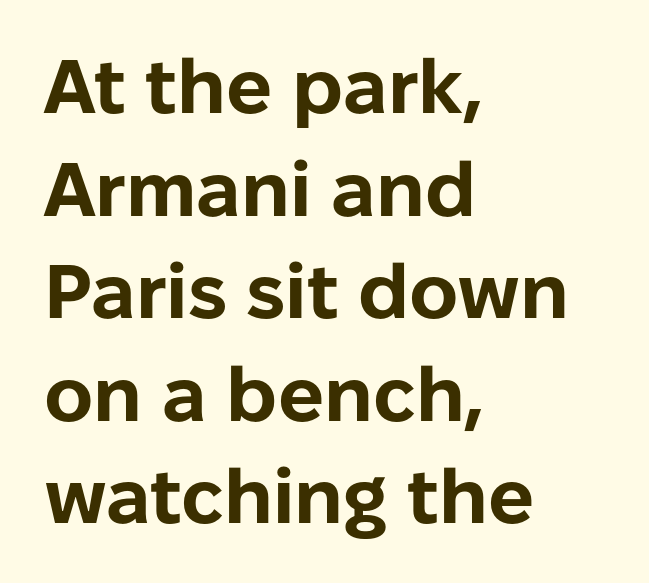
Q: Is the text bold? A: Yes.
Q: Is the text italic (slanted)? A: No, it is upright.
Q: Is the typeface a serif or a sans-serif typeface? A: Sans-serif.
Q: Is the text underlined? A: No.
Q: How is the paragraph aligned? A: Left-aligned.
Q: Is the spacing between letters normal or unusually wide? A: Normal.
Q: Is the spacing between lines tight, normal or loose? A: Normal.
Q: Width (condensed, normal, or wide)? A: Normal.
Q: Stroke contrast? A: Low.
Q: x-height? A: Medium.
Q: Monospaced? A: No.
